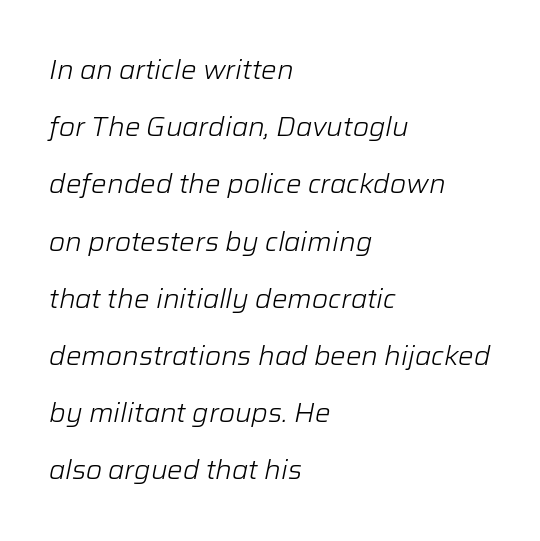
The image shows 26 px text type, italic (leaning right); set left-aligned, loose line spacing (2.2x), normal letter spacing, not underlined.
